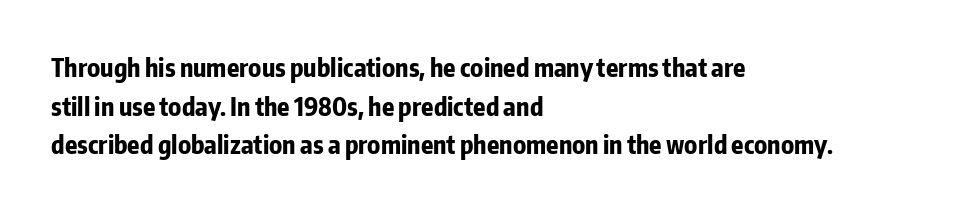
The image shows 25 px bold type, upright; set left-aligned, normal line spacing (1.55x), normal letter spacing, not underlined.
